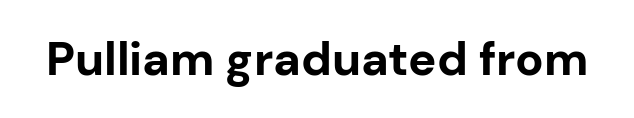
The image shows 47 px bold sans-serif type, upright; set normal letter spacing, not underlined; low stroke contrast and a medium x-height.
